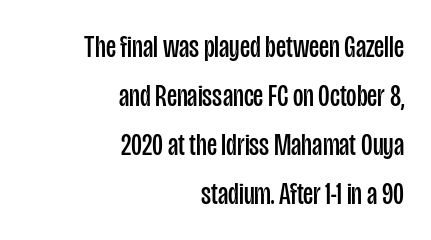
The image shows 32 px regular-weight, condensed sans-serif type, upright; set right-aligned, normal line spacing (1.53x), normal letter spacing, not underlined; low stroke contrast and a large x-height.
